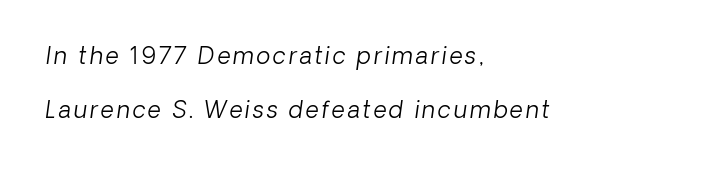
Clear beneath every line of the passage. Notice the wide empty band between every row — that's loose leading. Summary of weight: not heavy and not bold. If you drew a line through each stem, it would be angled. Caption: multi-line text, flush left, ragged right.
